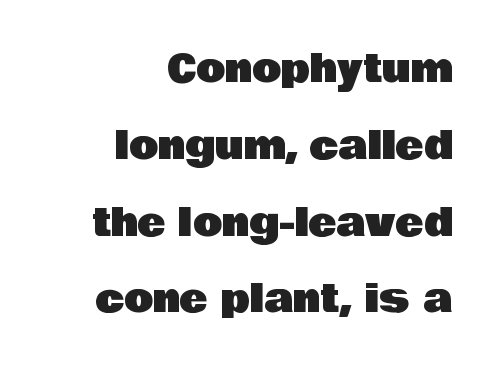
You can tell from the bare stems that sans-serif type was used. Where is the straight margin? On the right. The type is set solid horizontally, with unmodified tracking. Proportional: the letters do not fall into vertical columns. Leading is clearly above the norm, producing a sparse column.
